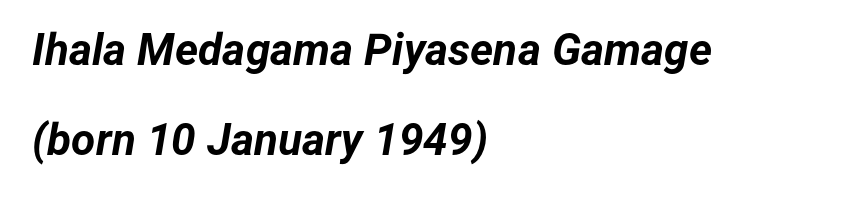
The image shows 44 px bold type, italic (leaning right); set left-aligned, loose line spacing (2.04x), normal letter spacing, not underlined; low stroke contrast and a medium x-height.
